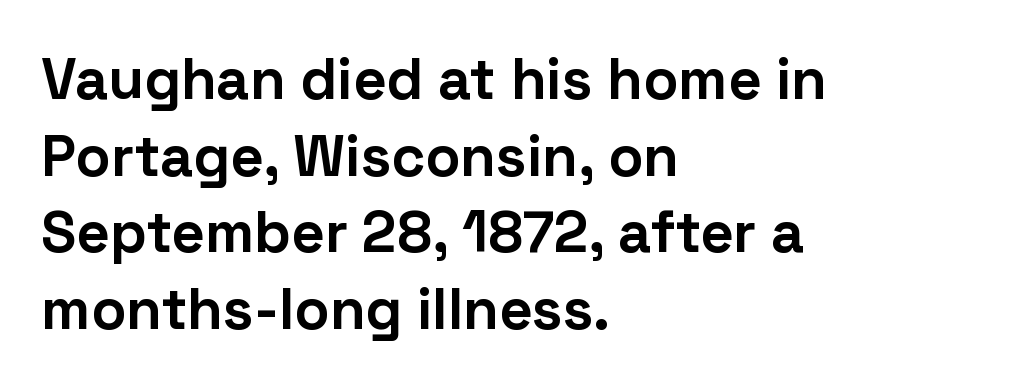
Set as a true bold cut, around the 700 mark. Plain, unruled lines of type. Varying glyph widths throughout — classic text-font behaviour. The face used here is a sans, in the tradition of grotesques and geometrics.
